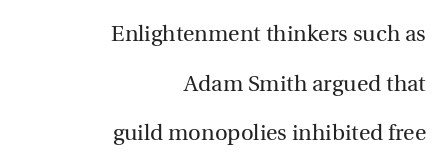
The image shows 22 px text type, upright; set right-aligned, loose line spacing (2.26x), normal letter spacing, not underlined.
